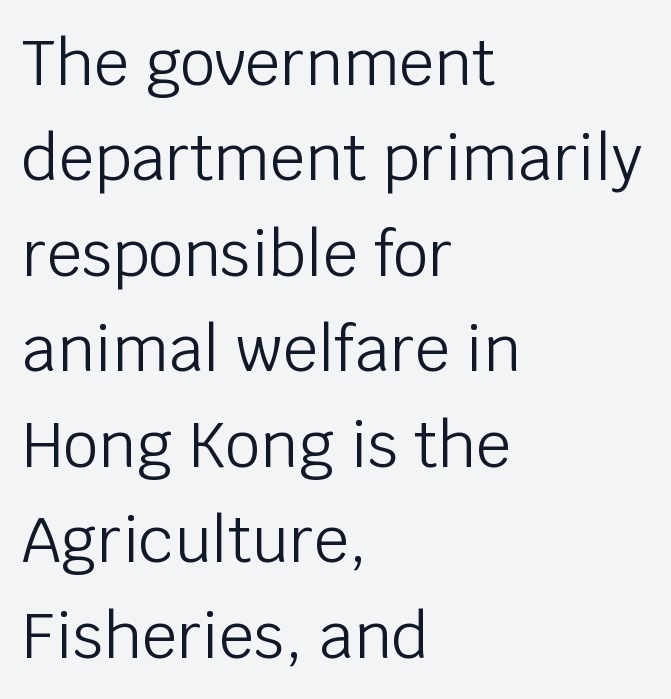
Evenly set lines give the paragraph a standard silhouette. On a weight scale, this lands at 450 or below. Underline: absent. How are the letters spaced? Ordinarily, with no added tracking.
